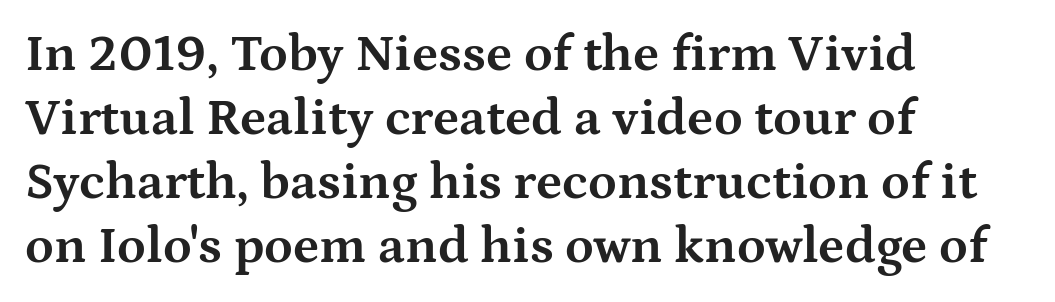
The passage shown is typed in a proportional face where columns would drift. In terms of weight, the rendering is a true, heavy bold. Look at the tracking — it's just the regular setting, nothing added. These lines were composed using upright roman letters. Underlining? Definitely not there.
